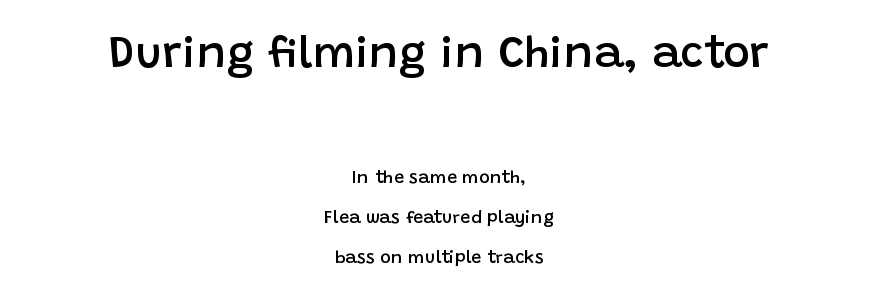
Q: Is the text bold? A: Semi-bold.
Q: Is the text italic (slanted)? A: No, it is upright.
Q: Is the typeface a serif or a sans-serif typeface? A: Sans-serif.
Q: Is the text underlined? A: No.
Q: How is the paragraph aligned? A: Centered.
Q: Is the spacing between letters normal or unusually wide? A: Normal.
Q: Is the spacing between lines tight, normal or loose? A: Loose.
Q: Which block of text is set in a larger size, the first (top) or the second (bottom)? A: The first (top) one.
Q: Width (condensed, normal, or wide)? A: Normal.
Q: Stroke contrast? A: Low.
Q: x-height? A: Large.
Q: Monospaced? A: No.
